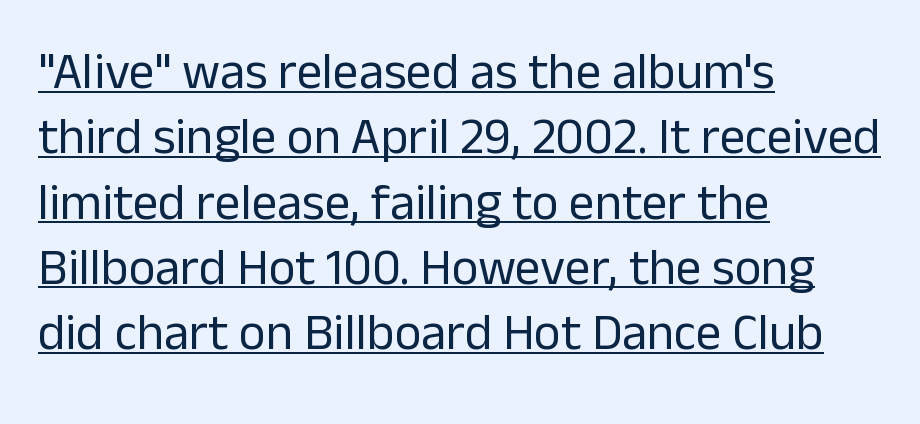
{"serif": "no", "italic": "no", "bold": "no", "weight": "regular", "width": "normal", "stroke_contrast": "low", "x_height": "medium", "monospaced": "no", "underline": "yes", "align": "left", "line_spacing": "normal", "line_spacing_ratio": 1.28, "letter_spacing": "normal", "letter_spacing_em": 0.0, "glyph_px": 51}
